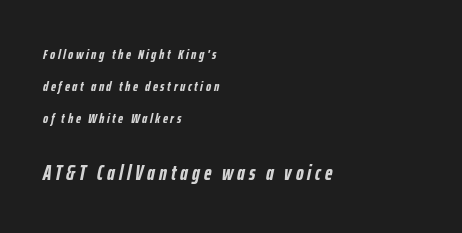
Q: Is the text bold? A: Yes.
Q: Is the text italic (slanted)? A: Yes, it leans right by about 12 degrees.
Q: Is the text underlined? A: No.
Q: How is the paragraph aligned? A: Left-aligned.
Q: Is the spacing between lines tight, normal or loose? A: Loose.
Q: Which block of text is set in a larger size, the first (top) or the second (bottom)? A: The second (bottom) one.
